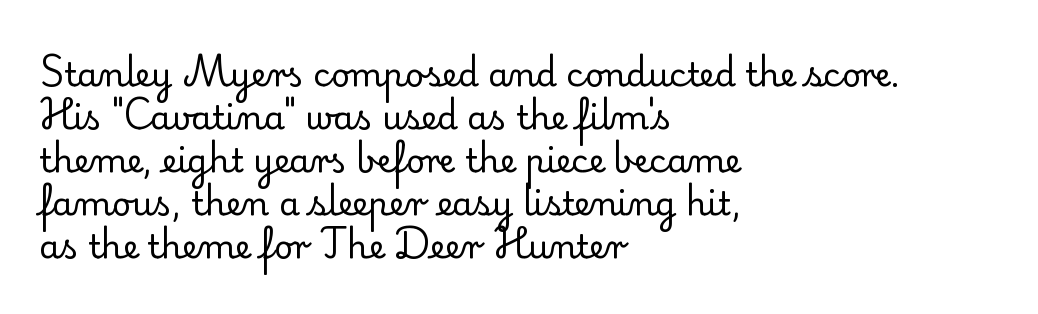
Q: Is the text bold? A: No.
Q: Is the text italic (slanted)? A: No, it is upright.
Q: Is the typeface a serif or a sans-serif typeface? A: Serif.
Q: Is the text underlined? A: No.
Q: How is the paragraph aligned? A: Left-aligned.
Q: Is the spacing between letters normal or unusually wide? A: Normal.
Q: Is the spacing between lines tight, normal or loose? A: Normal.
Q: Width (condensed, normal, or wide)? A: Normal.
Q: Stroke contrast? A: Low.
Q: x-height? A: Small.
Q: Monospaced? A: No.
